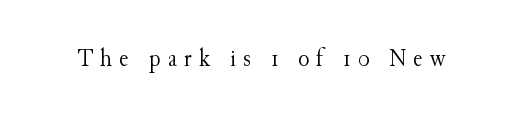
Q: Is the text bold? A: No.
Q: Is the text italic (slanted)? A: No, it is upright.
Q: Is the text underlined? A: No.
Q: Is the spacing between letters normal or unusually wide? A: Unusually wide.
